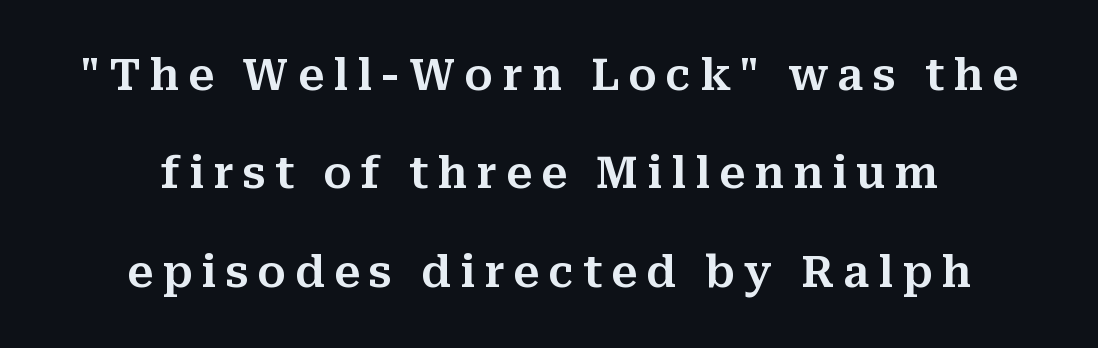
{"serif": "yes", "italic": "no", "width": "normal", "stroke_contrast": "medium", "x_height": "medium", "monospaced": "no", "underline": "no", "align": "center", "line_spacing": "loose", "line_spacing_ratio": 2.29, "letter_spacing": "wide", "letter_spacing_em": 0.21, "glyph_px": 43}
